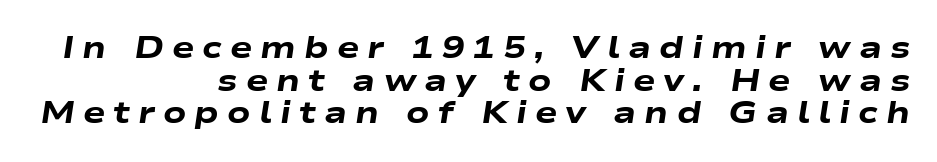
The image shows 30 px heavy, wide type, italic (leaning right); set right-aligned, tight line spacing (1.09x), unusually wide letter spacing (+0.27 em), not underlined; low stroke contrast and a medium x-height.
